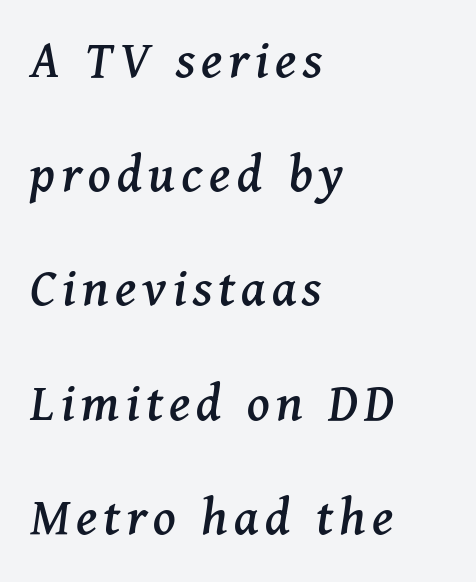
The image shows 56 px serif type, italic (leaning right); set left-aligned, loose line spacing (2.04x), not underlined; medium stroke contrast and a medium x-height.
